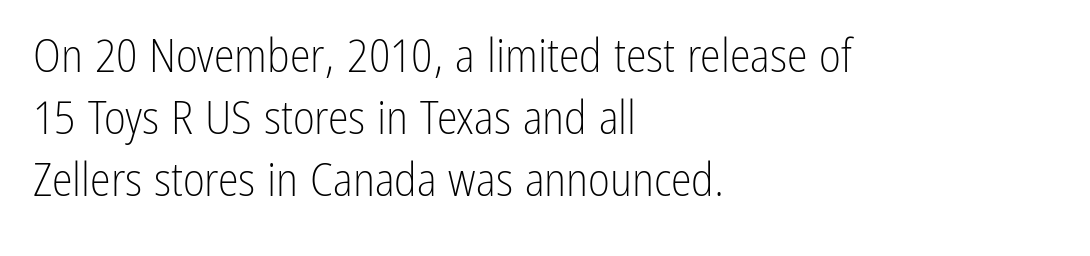
Q: Is the text bold? A: No.
Q: Is the text italic (slanted)? A: No, it is upright.
Q: Is the typeface a serif or a sans-serif typeface? A: Sans-serif.
Q: Is the text underlined? A: No.
Q: How is the paragraph aligned? A: Left-aligned.
Q: Is the spacing between letters normal or unusually wide? A: Normal.
Q: Is the spacing between lines tight, normal or loose? A: Normal.
Q: Width (condensed, normal, or wide)? A: Condensed.
Q: Stroke contrast? A: Low.
Q: x-height? A: Medium.
Q: Monospaced? A: No.
